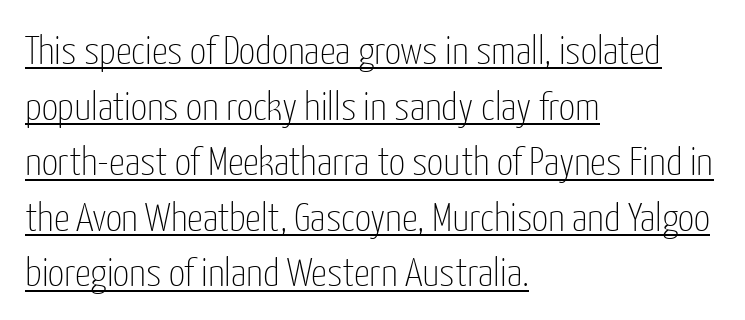
The image shows 40 px thin, condensed sans-serif type, upright; set left-aligned, normal line spacing (1.39x), normal letter spacing, underlined; low stroke contrast and a medium x-height.
